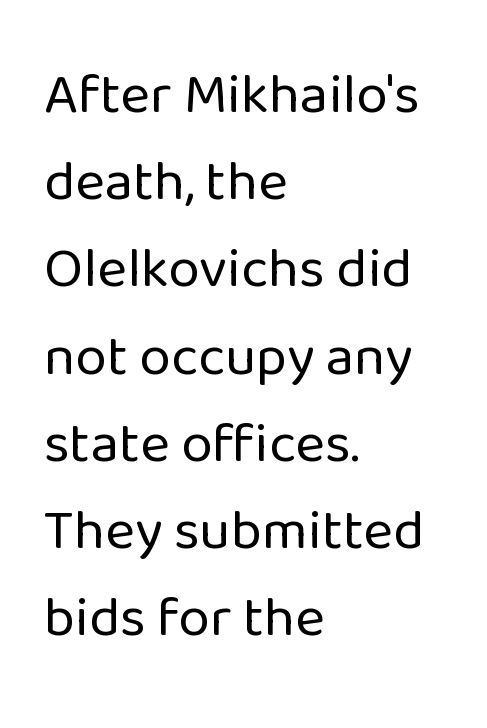
Q: Is the text bold? A: No.
Q: Is the text italic (slanted)? A: No, it is upright.
Q: Is the typeface a serif or a sans-serif typeface? A: Sans-serif.
Q: Is the text underlined? A: No.
Q: How is the paragraph aligned? A: Left-aligned.
Q: Is the spacing between letters normal or unusually wide? A: Normal.
Q: Is the spacing between lines tight, normal or loose? A: Normal.
Q: Width (condensed, normal, or wide)? A: Normal.
Q: Stroke contrast? A: Low.
Q: x-height? A: Medium.
Q: Monospaced? A: No.
